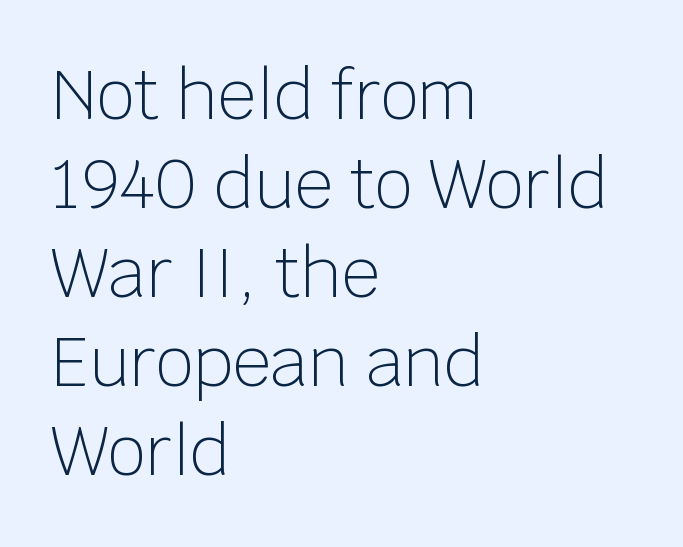
Q: Is the text bold? A: No.
Q: Is the text italic (slanted)? A: No, it is upright.
Q: Is the typeface a serif or a sans-serif typeface? A: Sans-serif.
Q: Is the text underlined? A: No.
Q: How is the paragraph aligned? A: Left-aligned.
Q: Is the spacing between letters normal or unusually wide? A: Normal.
Q: Is the spacing between lines tight, normal or loose? A: Normal.
Q: Width (condensed, normal, or wide)? A: Normal.
Q: Stroke contrast? A: Low.
Q: x-height? A: Large.
Q: Monospaced? A: No.
